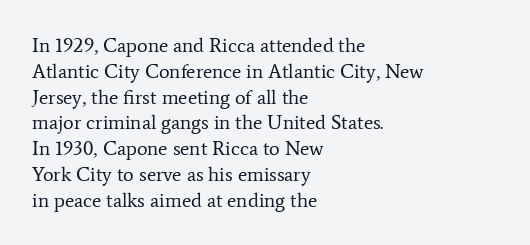
{"italic": "no", "bold": "no", "underline": "no", "align": "left", "line_spacing": "normal", "line_spacing_ratio": 1.29, "letter_spacing": "normal", "letter_spacing_em": 0.0, "glyph_px": 20}
